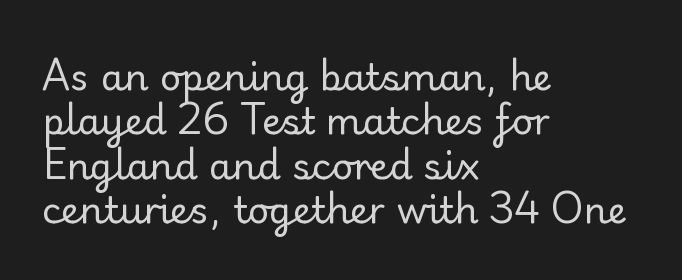
{"serif": "no", "italic": "no", "bold": "no", "weight": "regular", "width": "normal", "stroke_contrast": "low", "x_height": "small", "monospaced": "no", "underline": "no", "align": "left", "line_spacing_ratio": 1.2, "letter_spacing": "normal", "letter_spacing_em": 0.0, "glyph_px": 37}
